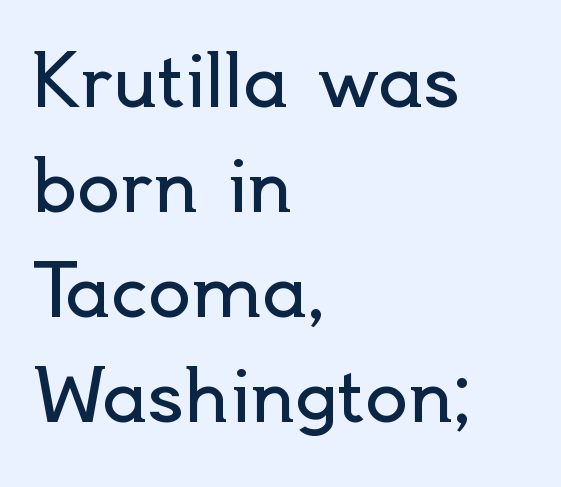
Q: Is the text bold? A: No.
Q: Is the text italic (slanted)? A: No, it is upright.
Q: Is the typeface a serif or a sans-serif typeface? A: Sans-serif.
Q: Is the text underlined? A: No.
Q: How is the paragraph aligned? A: Left-aligned.
Q: Is the spacing between letters normal or unusually wide? A: Normal.
Q: Is the spacing between lines tight, normal or loose? A: Normal.
Q: Width (condensed, normal, or wide)? A: Normal.
Q: x-height? A: Small.
Q: Monospaced? A: No.
